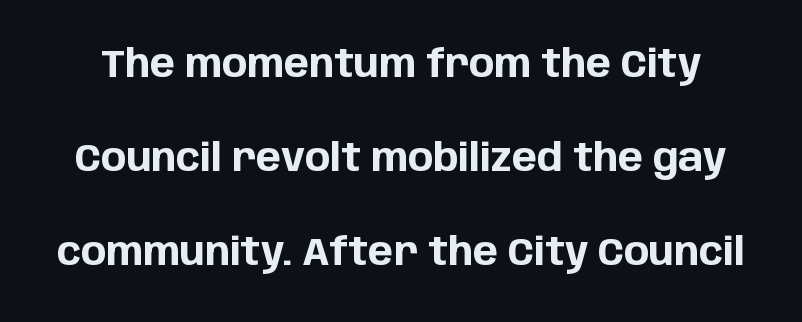
{"serif": "no", "italic": "no", "bold": "yes", "weight": "bold", "width": "normal", "stroke_contrast": "low", "x_height": "large", "monospaced": "no", "underline": "no", "line_spacing": "loose", "line_spacing_ratio": 2.48, "letter_spacing": "normal", "letter_spacing_em": 0.0, "glyph_px": 38}
